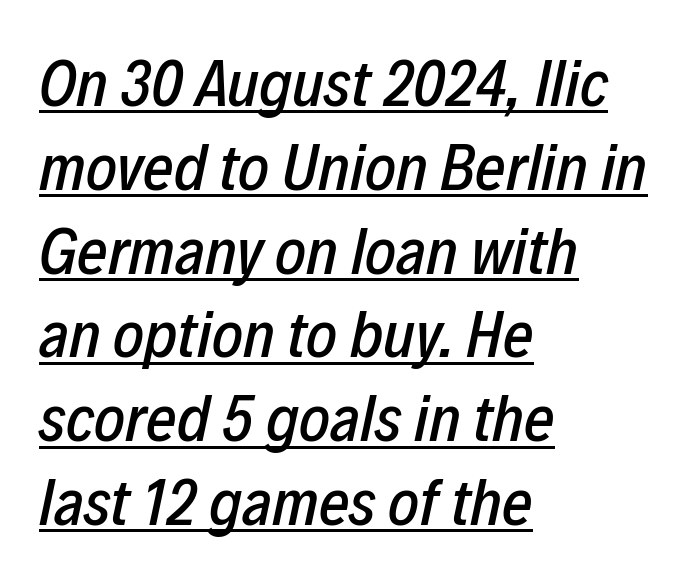
Q: Is the text italic (slanted)? A: Yes, it leans right by about 12 degrees.
Q: Is the text underlined? A: Yes.
Q: How is the paragraph aligned? A: Left-aligned.
Q: Is the spacing between letters normal or unusually wide? A: Normal.
Q: Is the spacing between lines tight, normal or loose? A: Normal.
Q: Width (condensed, normal, or wide)? A: Condensed.
Q: Stroke contrast? A: Low.
Q: x-height? A: Medium.
Q: Monospaced? A: No.
